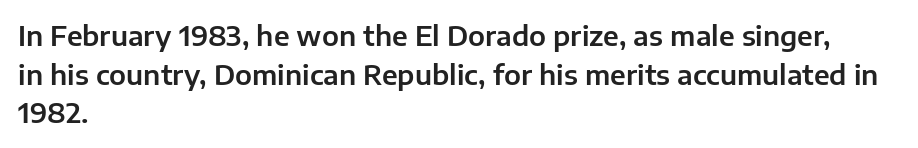
The image shows 27 px text type, upright; set left-aligned, normal line spacing (1.43x), normal letter spacing, not underlined.
